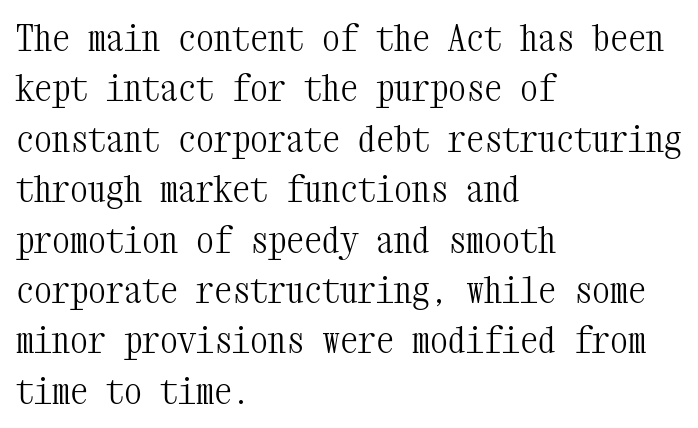
Q: Is the text bold? A: No.
Q: Is the text italic (slanted)? A: No, it is upright.
Q: Is the typeface a serif or a sans-serif typeface? A: Serif.
Q: Is the text underlined? A: No.
Q: How is the paragraph aligned? A: Left-aligned.
Q: Is the spacing between letters normal or unusually wide? A: Normal.
Q: Is the spacing between lines tight, normal or loose? A: Normal.
Q: Width (condensed, normal, or wide)? A: Condensed.
Q: Stroke contrast? A: Medium.
Q: x-height? A: Medium.
Q: Monospaced? A: Yes.
